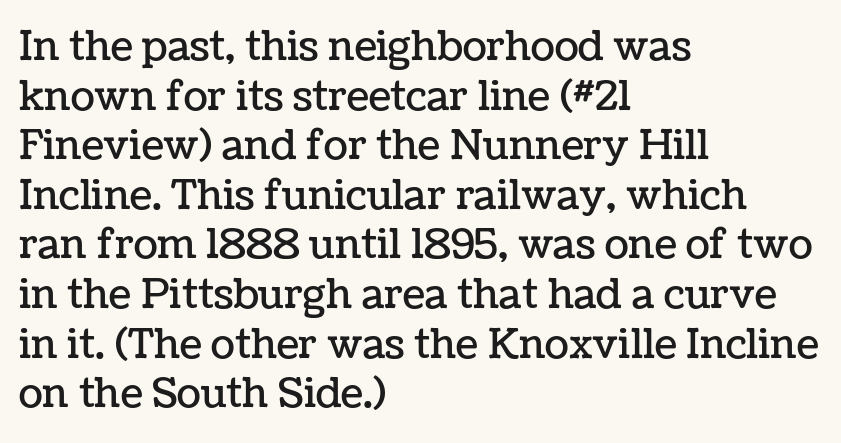
Q: Is the text italic (slanted)? A: No, it is upright.
Q: Is the text underlined? A: No.
Q: How is the paragraph aligned? A: Left-aligned.
Q: Is the spacing between letters normal or unusually wide? A: Normal.
Q: Width (condensed, normal, or wide)? A: Normal.
Q: Stroke contrast? A: Low.
Q: x-height? A: Medium.
Q: Monospaced? A: No.
